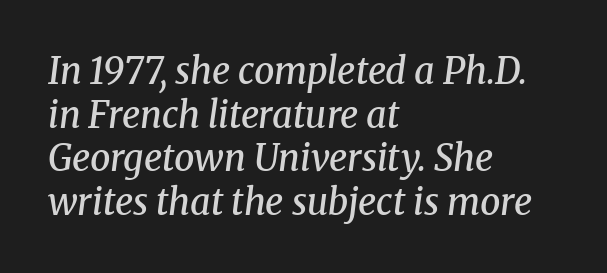
Set as a demibold, roughly 600 on the weight scale. Anything drawn beneath the words? Only blank space. Is this a fixed-width face? No — the glyphs have proportional, varying widths. The letters carry serifs — small finishing strokes at the ends of their stems. The font's italic variant was chosen for this text. Horizontally, the lines are justified to the leading edge only.
